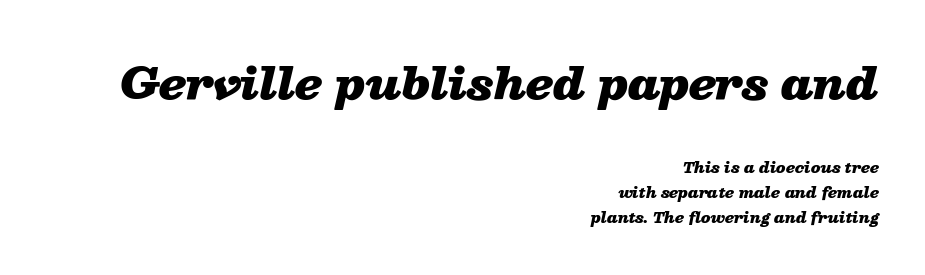
Q: Is the text bold? A: Yes.
Q: Is the text italic (slanted)? A: Yes, it leans right by about 13 degrees.
Q: Is the text underlined? A: No.
Q: How is the paragraph aligned? A: Right-aligned.
Q: Is the spacing between letters normal or unusually wide? A: Normal.
Q: Which block of text is set in a larger size, the first (top) or the second (bottom)? A: The first (top) one.
Q: Width (condensed, normal, or wide)? A: Wide.
Q: Stroke contrast? A: Low.
Q: x-height? A: Medium.
Q: Monospaced? A: No.
